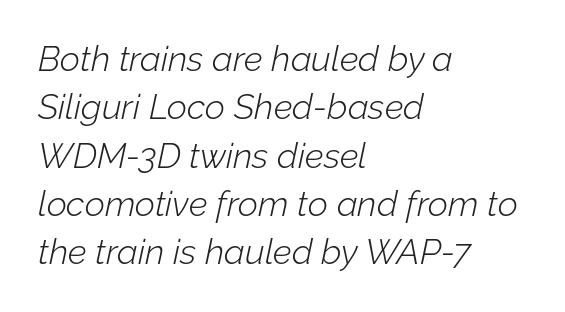
Q: Is the text bold? A: No.
Q: Is the text italic (slanted)? A: Yes, it leans right by about 12 degrees.
Q: Is the text underlined? A: No.
Q: How is the paragraph aligned? A: Left-aligned.
Q: Is the spacing between letters normal or unusually wide? A: Normal.
Q: Is the spacing between lines tight, normal or loose? A: Normal.
Q: Width (condensed, normal, or wide)? A: Normal.
Q: Stroke contrast? A: Low.
Q: x-height? A: Medium.
Q: Monospaced? A: No.
